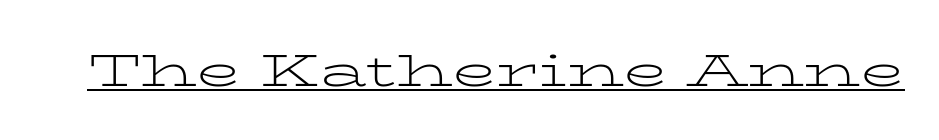
{"serif": "yes", "italic": "no", "bold": "no", "weight": "light", "width": "wide", "stroke_contrast": "low", "x_height": "medium", "monospaced": "no", "underline": "yes", "letter_spacing": "normal", "letter_spacing_em": 0.0, "glyph_px": 45}
